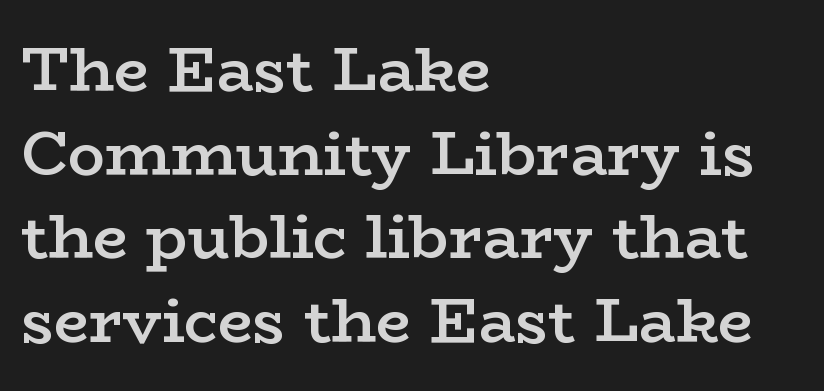
{"serif": "yes", "italic": "no", "bold": "semi", "weight": "semibold", "width": "wide", "stroke_contrast": "low", "x_height": "medium", "monospaced": "no", "underline": "no", "align": "left", "line_spacing": "normal", "line_spacing_ratio": 1.35, "letter_spacing": "normal", "letter_spacing_em": 0.0, "glyph_px": 62}
